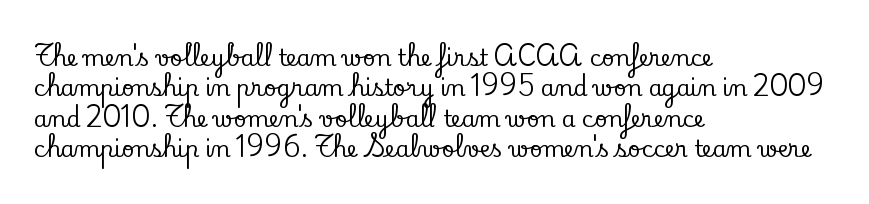
The image shows 22 px text type, upright; set left-aligned, normal line spacing (1.38x), normal letter spacing, not underlined.
